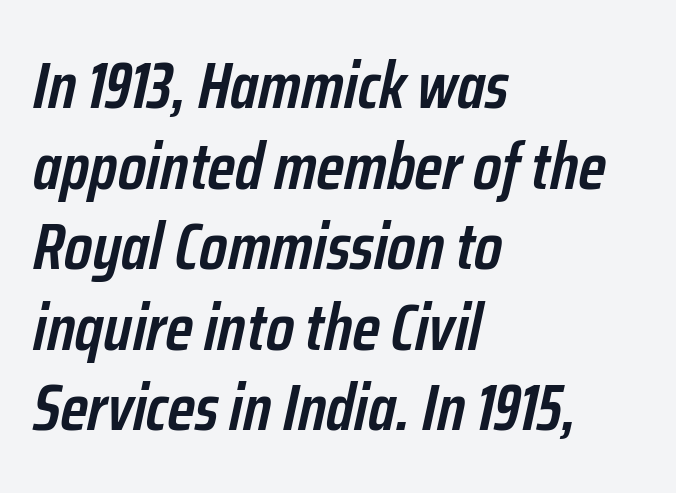
The image shows 66 px semibold, condensed type, italic (leaning right); set left-aligned, line spacing 1.22x, normal letter spacing, not underlined; low stroke contrast and a medium x-height.
